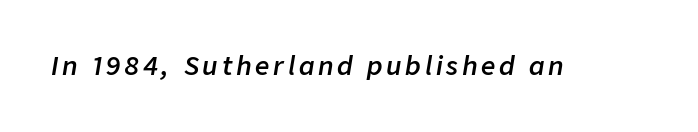
The image shows 25 px text type, italic (leaning right); set not underlined.
